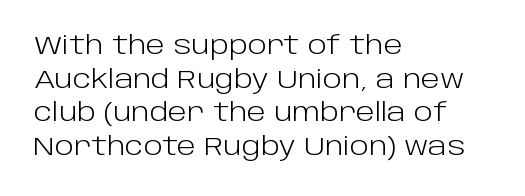
{"italic": "no", "bold": "no", "underline": "no", "align": "left", "line_spacing": "normal", "line_spacing_ratio": 1.35, "letter_spacing": "normal", "letter_spacing_em": 0.0, "glyph_px": 25}
